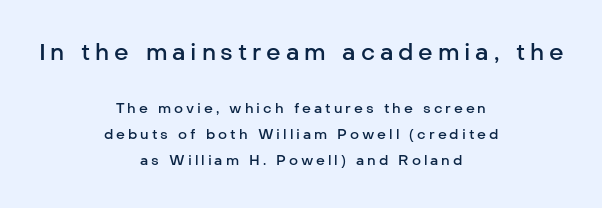
The zone under the glyphs is completely vacant. Moderately thickened strokes mark this as semibold type. The setting favours the middle, as headings and verse often do. Display-style spreading of the glyphs; the letterfit is very open. This is roman type, the default non-slanted kind. Note: larger setting up top, smaller setting below.
